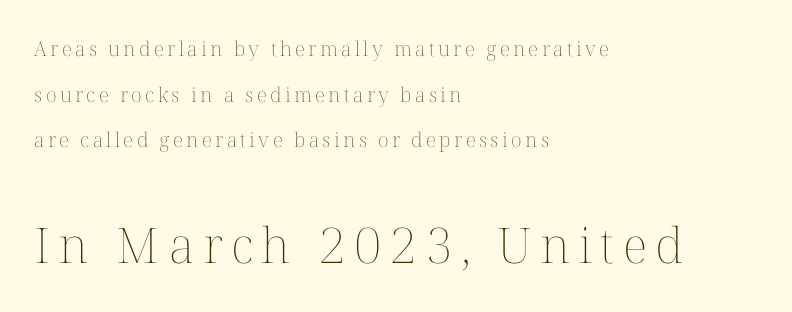
Q: Is the text bold? A: No.
Q: Is the text italic (slanted)? A: No, it is upright.
Q: Is the text underlined? A: No.
Q: How is the paragraph aligned? A: Left-aligned.
Q: Is the spacing between lines tight, normal or loose? A: Loose.
Q: Which block of text is set in a larger size, the first (top) or the second (bottom)? A: The second (bottom) one.
Q: Width (condensed, normal, or wide)? A: Normal.
Q: Stroke contrast? A: Medium.
Q: x-height? A: Medium.
Q: Monospaced? A: No.
